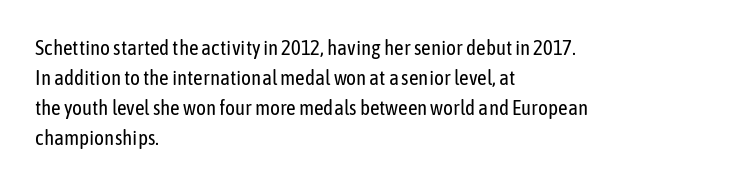
Q: Is the text bold? A: No.
Q: Is the text italic (slanted)? A: No, it is upright.
Q: Is the text underlined? A: No.
Q: How is the paragraph aligned? A: Left-aligned.
Q: Is the spacing between letters normal or unusually wide? A: Normal.
Q: Is the spacing between lines tight, normal or loose? A: Normal.
